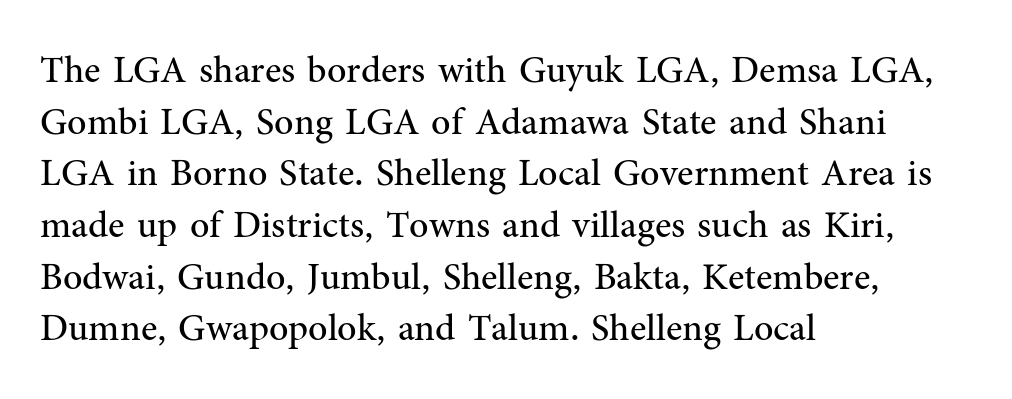
Notice how descenders clear the ascenders below comfortably — that's standard leading. A serif font was chosen for this passage. Here the designer chose a conventional face with non-uniform glyph widths. Nobody drew a line under any word here. Compared with typical body copy, the letter spacing here is the same.
